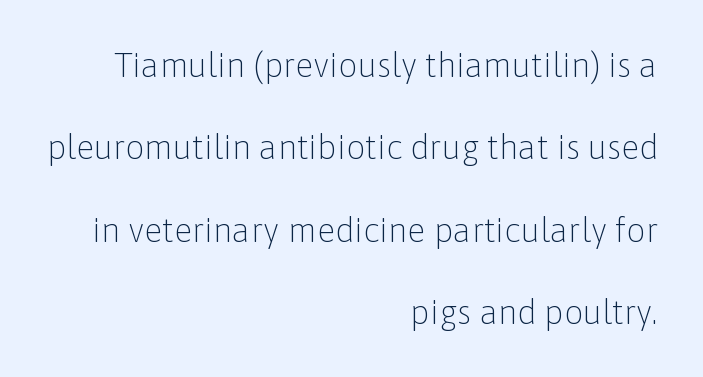
{"serif": "no", "italic": "no", "bold": "no", "weight": "light", "width": "normal", "stroke_contrast": "low", "x_height": "medium", "monospaced": "no", "underline": "no", "align": "right", "line_spacing": "loose", "line_spacing_ratio": 2.42, "letter_spacing": "normal", "letter_spacing_em": 0.0, "glyph_px": 34}
